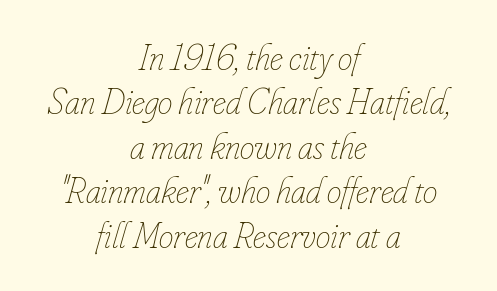
Characters are canted at an angle relative to the baseline's perpendicular. Each word holds together tightly as a unit, with standard inter-letter gaps. Character widths vary here, with narrow letters taking less room than wide ones. Stems and bowls with no extra thickness — not bold.
